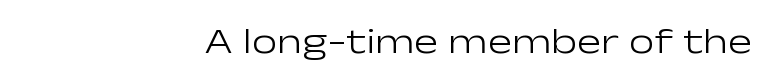
The image shows 36 px light, wide sans-serif type, upright; set right-aligned, normal letter spacing, not underlined; low stroke contrast and a medium x-height.
